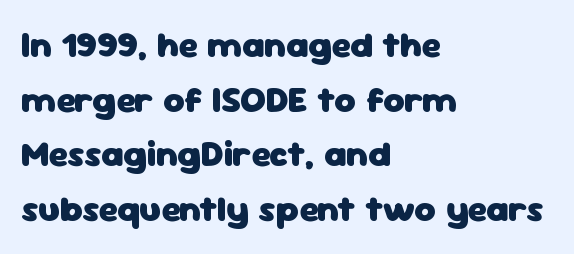
Compared with typical body copy, the letter spacing here is the same. Descender tails drop into unmarked territory. Each letter keeps its own natural width here, so spacing adapts to shape. Every stem runs plumb, perpendicular to the baseline. The leading is moderate, giving the passage an even texture. Its strokes are broad and dark, the hallmark of bold type.
